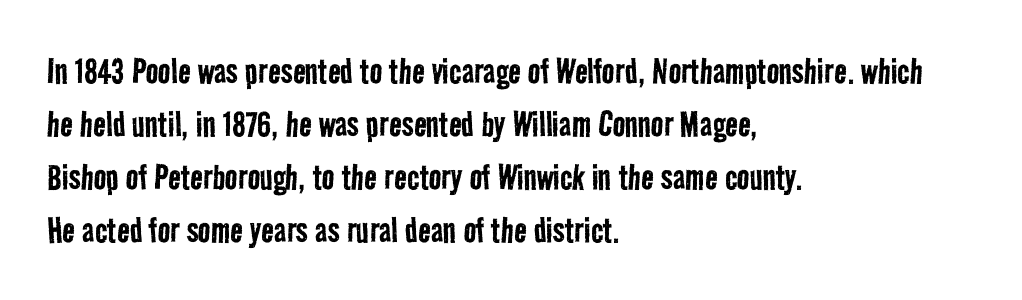
The image shows 42 px regular-weight, condensed sans-serif type; set left-aligned, normal line spacing (1.26x), normal letter spacing, not underlined; low stroke contrast and a medium x-height.
